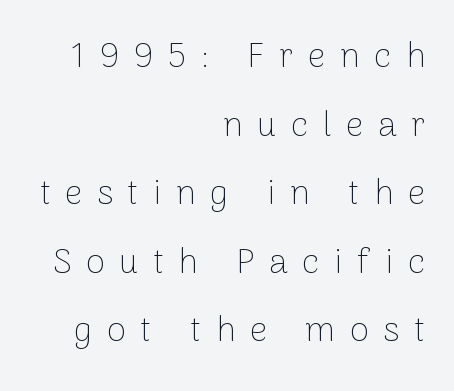
{"serif": "no", "italic": "no", "bold": "no", "weight": "thin", "width": "normal", "stroke_contrast": "low", "x_height": "medium", "monospaced": "no", "underline": "no", "align": "right", "line_spacing": "loose", "line_spacing_ratio": 1.96, "letter_spacing": "wide", "letter_spacing_em": 0.41, "glyph_px": 35}
